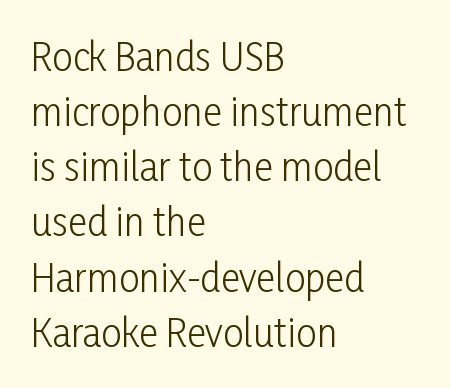
The image shows 37 px light, condensed sans-serif type, upright; set left-aligned, normal line spacing (1.49x), normal letter spacing, not underlined; low stroke contrast and a medium x-height.
